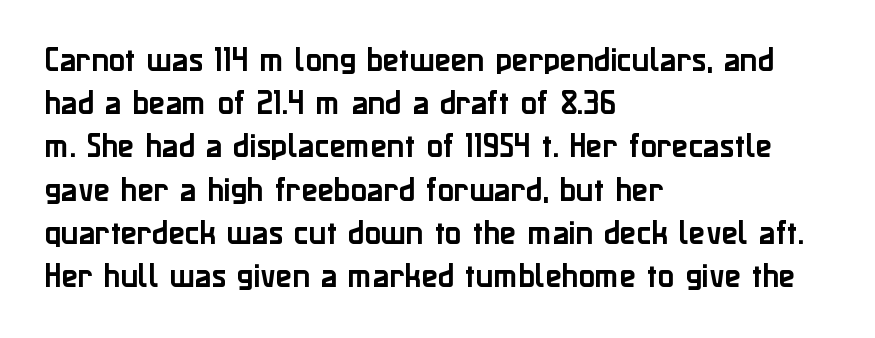
Anything drawn beneath the words? Only blank space. In terms of letterspacing, this is plain default setting. No italicization has been applied; the sample stays upright. The block of text has a typical density, with ordinary space between rows. Horizontal alignment here is leftward, the default for most running prose.
